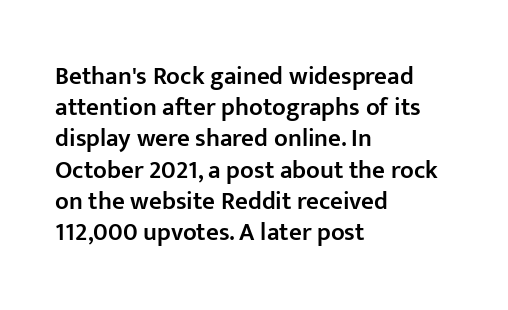
The vertical gap from one line to the next is medium. This sample is left-justified, so line endings fall wherever the words run out. Check under the words: just untouched page. Honestly, the letter spacing is just normal — you wouldn't notice it. Does the lettering tilt? It doesn't — this is upright. Typesetter's note: demi weight, one step under bold.
